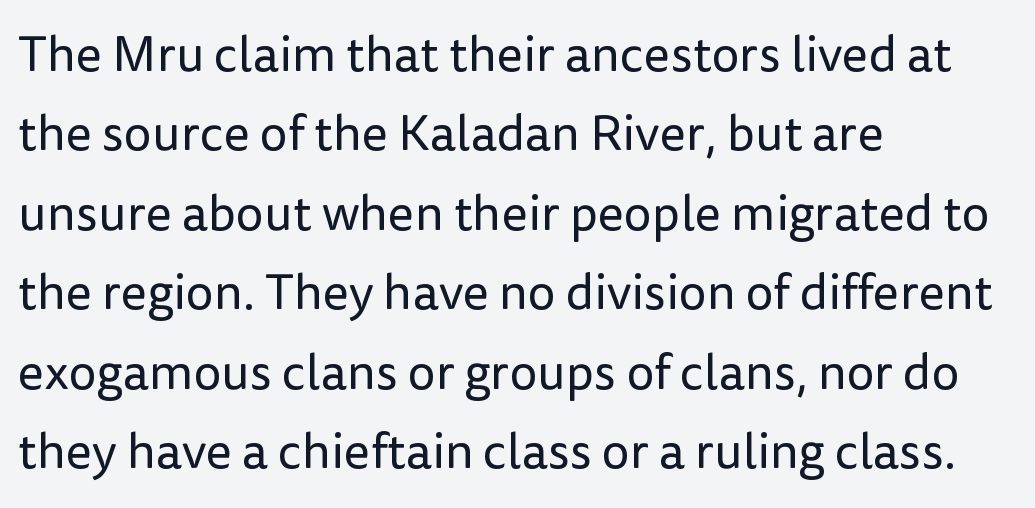
Q: Is the text bold? A: No.
Q: Is the text italic (slanted)? A: No, it is upright.
Q: Is the typeface a serif or a sans-serif typeface? A: Sans-serif.
Q: Is the text underlined? A: No.
Q: How is the paragraph aligned? A: Left-aligned.
Q: Is the spacing between letters normal or unusually wide? A: Normal.
Q: Is the spacing between lines tight, normal or loose? A: Normal.
Q: Width (condensed, normal, or wide)? A: Normal.
Q: Stroke contrast? A: Low.
Q: x-height? A: Medium.
Q: Monospaced? A: No.
